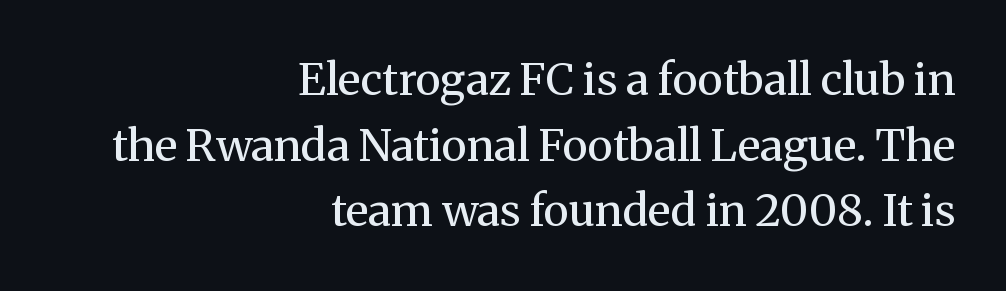
{"serif": "yes", "italic": "no", "bold": "no", "weight": "regular", "width": "normal", "stroke_contrast": "medium", "x_height": "medium", "monospaced": "no", "underline": "no", "align": "right", "line_spacing": "normal", "line_spacing_ratio": 1.49, "letter_spacing": "normal", "letter_spacing_em": 0.0, "glyph_px": 44}
